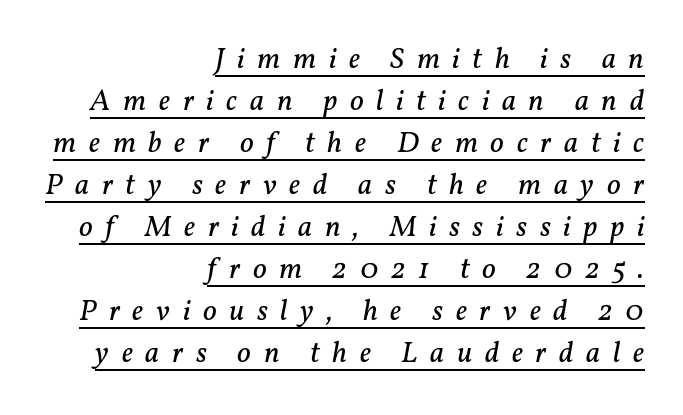
Q: Is the text bold? A: No.
Q: Is the text italic (slanted)? A: Yes, it leans right by about 11 degrees.
Q: Is the typeface a serif or a sans-serif typeface? A: Serif.
Q: Is the text underlined? A: Yes.
Q: How is the paragraph aligned? A: Right-aligned.
Q: Is the spacing between letters normal or unusually wide? A: Unusually wide.
Q: Is the spacing between lines tight, normal or loose? A: Normal.
Q: Width (condensed, normal, or wide)? A: Normal.
Q: Stroke contrast? A: Low.
Q: x-height? A: Medium.
Q: Monospaced? A: No.
